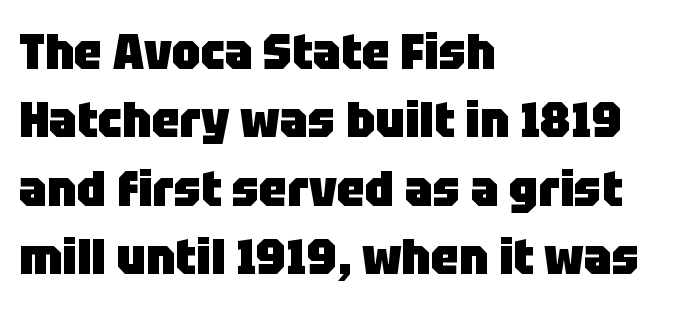
The image shows 50 px heavy sans-serif type, upright; set left-aligned, normal line spacing (1.37x), normal letter spacing, not underlined; low stroke contrast and a large x-height.
